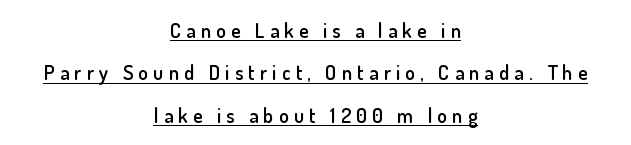
Q: Is the text bold? A: Semi-bold.
Q: Is the text italic (slanted)? A: No, it is upright.
Q: Is the text underlined? A: Yes.
Q: How is the paragraph aligned? A: Centered.
Q: Is the spacing between letters normal or unusually wide? A: Unusually wide.
Q: Is the spacing between lines tight, normal or loose? A: Loose.
